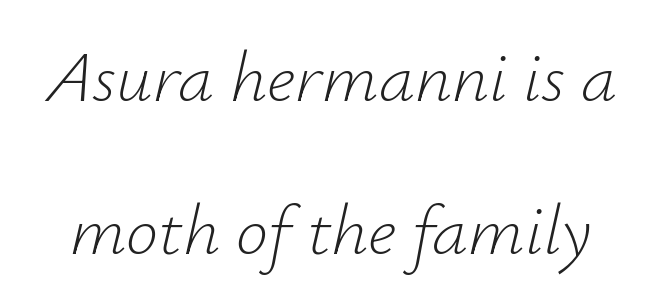
{"italic": "yes", "lean": "right", "slant_degrees": 12, "bold": "no", "weight": "light", "width": "normal", "stroke_contrast": "low", "x_height": "small", "monospaced": "no", "underline": "no", "line_spacing": "loose", "line_spacing_ratio": 2.12, "letter_spacing": "normal", "letter_spacing_em": 0.0, "glyph_px": 72}
